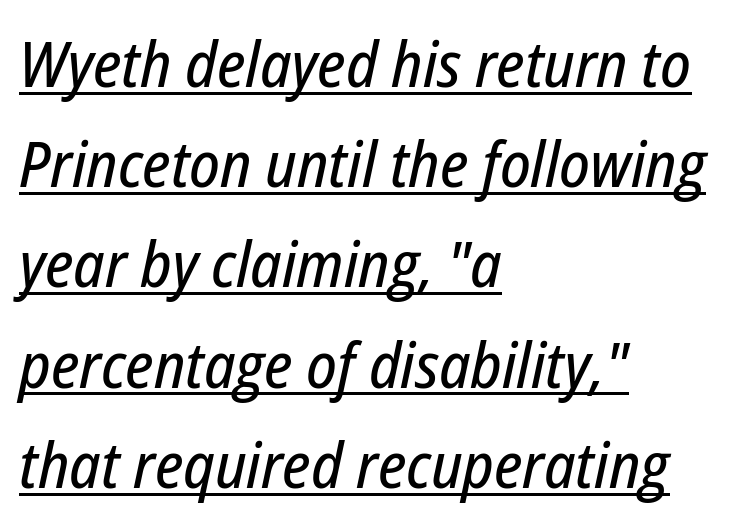
Q: Is the text italic (slanted)? A: Yes, it leans right by about 12 degrees.
Q: Is the text underlined? A: Yes.
Q: How is the paragraph aligned? A: Left-aligned.
Q: Is the spacing between letters normal or unusually wide? A: Normal.
Q: Is the spacing between lines tight, normal or loose? A: Normal.
Q: Width (condensed, normal, or wide)? A: Condensed.
Q: Stroke contrast? A: Low.
Q: x-height? A: Medium.
Q: Monospaced? A: No.
